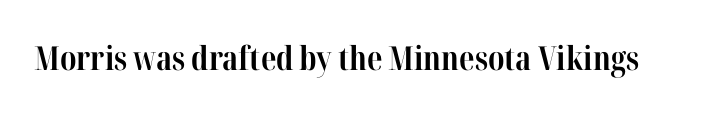
The image shows 33 px bold, condensed serif type, upright; set normal letter spacing, not underlined; high stroke contrast and a medium x-height.
